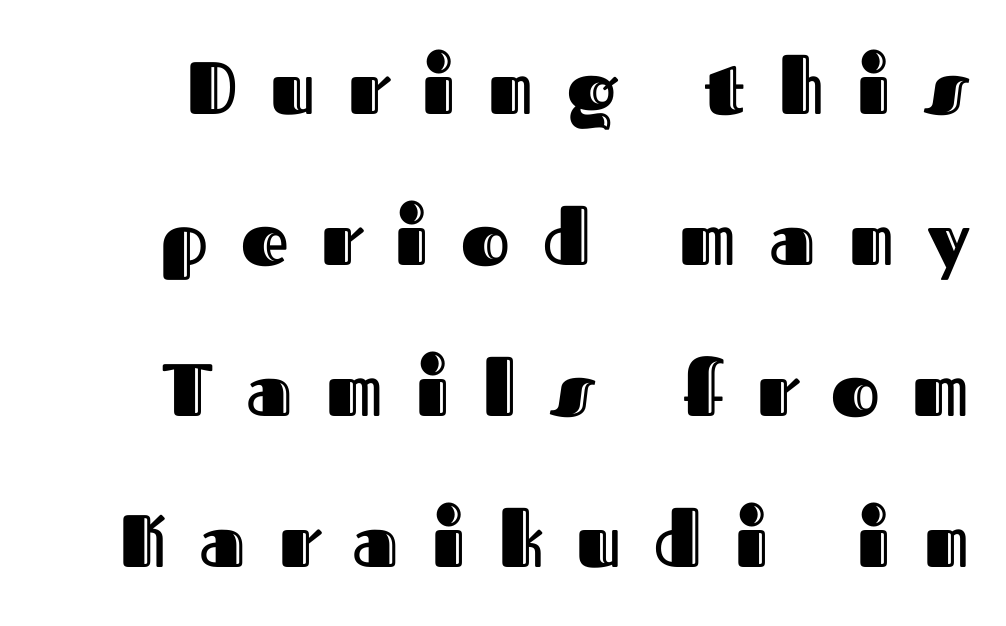
The image shows 74 px text type, upright; set loose line spacing (2.04x), unusually wide letter spacing (+0.45 em), not underlined; a medium x-height.
